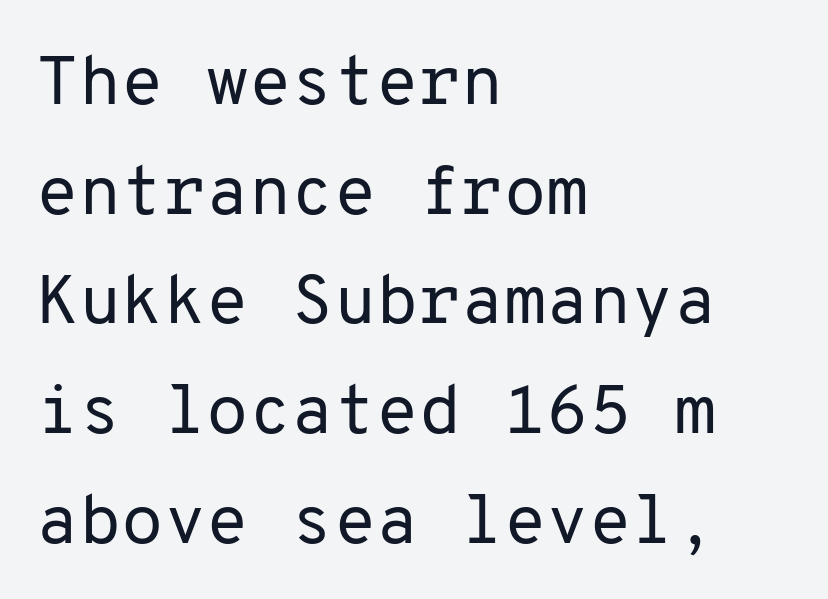
{"serif": "no", "italic": "no", "bold": "no", "weight": "regular", "width": "normal", "stroke_contrast": "low", "x_height": "medium", "monospaced": "yes", "underline": "no", "align": "left", "line_spacing": "normal", "line_spacing_ratio": 1.59, "letter_spacing": "normal", "letter_spacing_em": 0.0, "glyph_px": 69}
